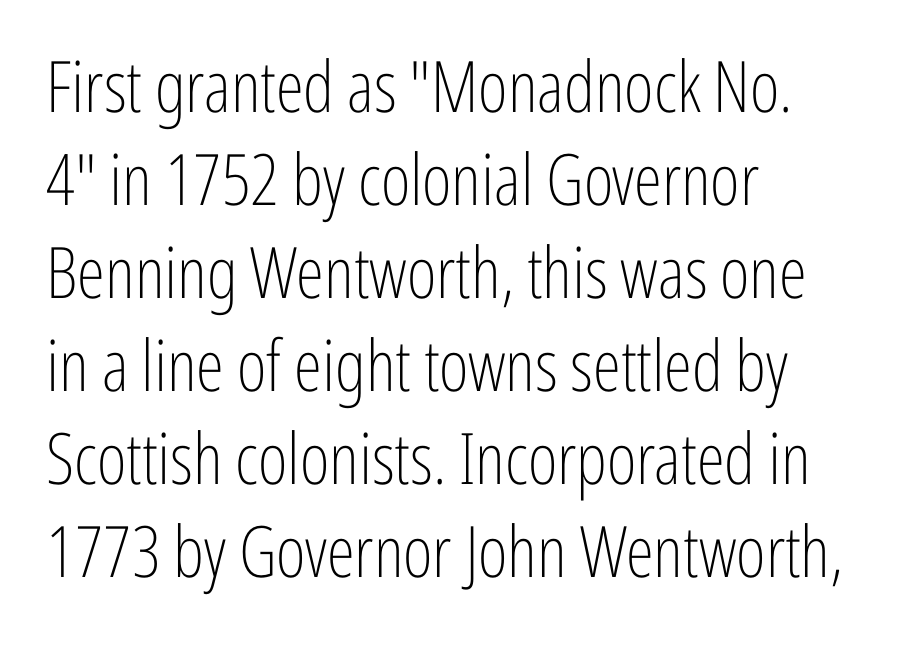
To sum up the face: it is a sans, with no serifs. Alignment: flush left. Here the designer chose a conventional face with non-uniform glyph widths. The face looks like a standard text weight, possibly lighter. Every stem runs plumb, perpendicular to the baseline.
